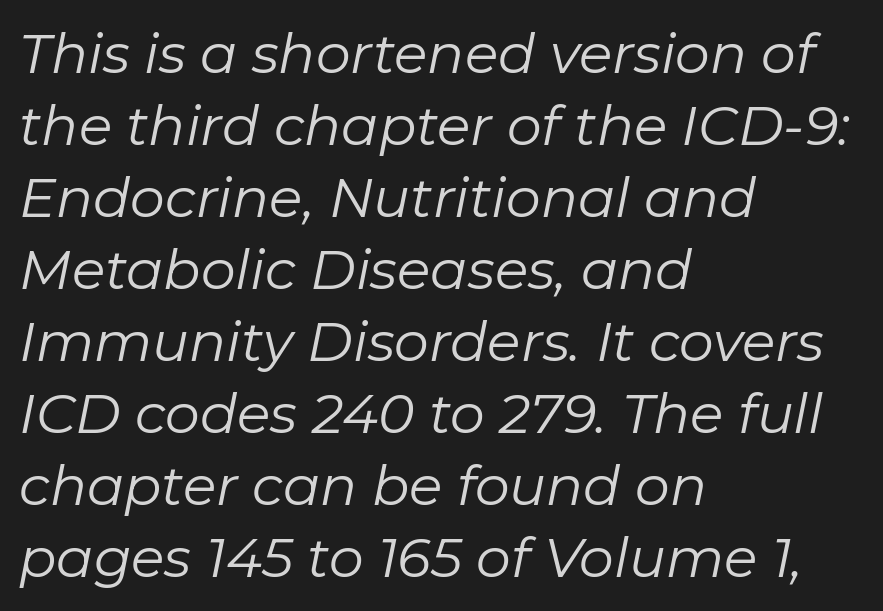
The image shows 55 px regular-weight type, italic (leaning right); set left-aligned, normal line spacing (1.31x), normal letter spacing, not underlined; low stroke contrast and a medium x-height.
